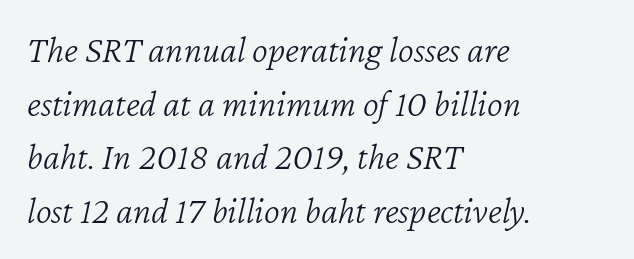
Q: Is the text bold? A: No.
Q: Is the text italic (slanted)? A: Yes, it leans right by about 12 degrees.
Q: Is the text underlined? A: No.
Q: How is the paragraph aligned? A: Left-aligned.
Q: Is the spacing between letters normal or unusually wide? A: Normal.
Q: Is the spacing between lines tight, normal or loose? A: Normal.
Q: Width (condensed, normal, or wide)? A: Normal.
Q: Stroke contrast? A: Low.
Q: x-height? A: Medium.
Q: Monospaced? A: No.
